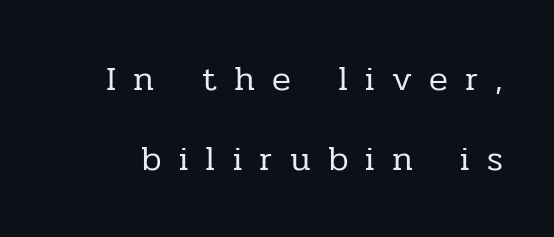
The image shows 35 px regular-weight serif type, upright; set loose line spacing (2.28x), unusually wide letter spacing (+0.49 em), not underlined; low stroke contrast and a medium x-height.
